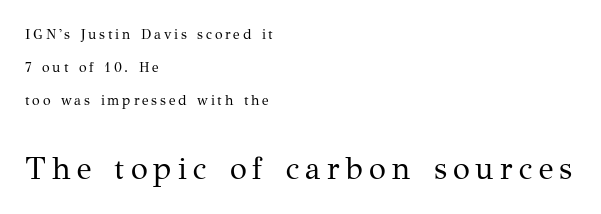
The image shows 31 px regular-weight serif type, upright; set left-aligned, loose line spacing (2.37x), unusually wide letter spacing (+0.2 em), not underlined; the second (bottom) block is 2.21x larger; medium stroke contrast and a medium x-height.
